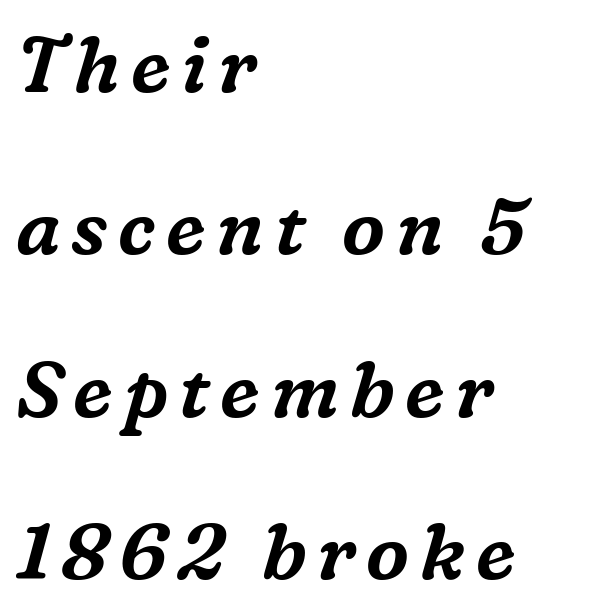
The font family rendered here belongs to the serif group. You could fit nearly another row in the gap between these rows. Slant detected: the letters are inclined. The specimen omits any rule beneath the text block's lines.
